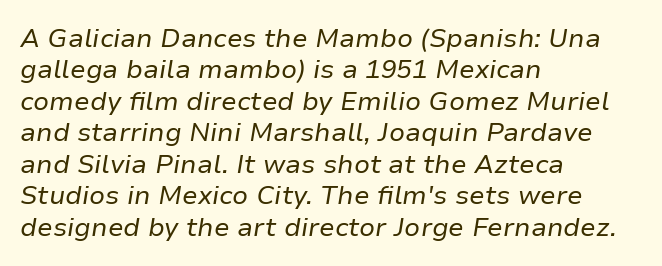
Q: Is the text bold? A: No.
Q: Is the text italic (slanted)? A: Yes, it leans right by about 9 degrees.
Q: Is the text underlined? A: No.
Q: How is the paragraph aligned? A: Left-aligned.
Q: Is the spacing between letters normal or unusually wide? A: Normal.
